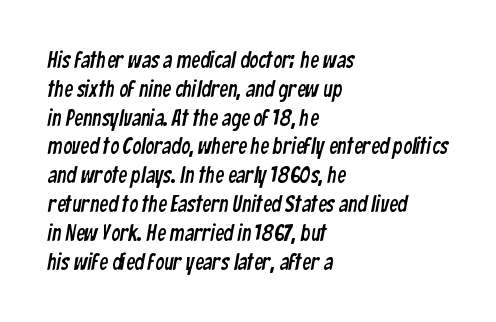
The image shows 22 px text type; set left-aligned, normal line spacing (1.31x), normal letter spacing, not underlined.
